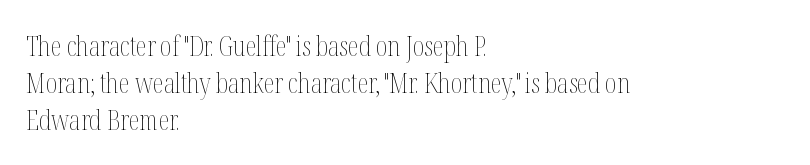
In CSS terms this would be text-align: left. Underline: absent. The line-height multiplier appears to be the usual default. Each word holds together tightly as a unit, with standard inter-letter gaps.
